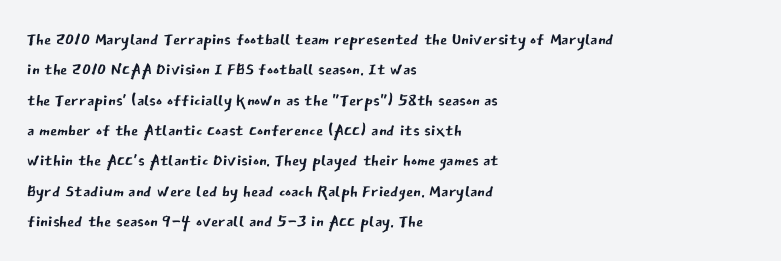
The space directly below the letters is spotless. Caption: standard tracking, unaltered. Vertically, the passage feels balanced, rows spaced as you'd expect. Does the lettering tilt? It doesn't — this is upright.
